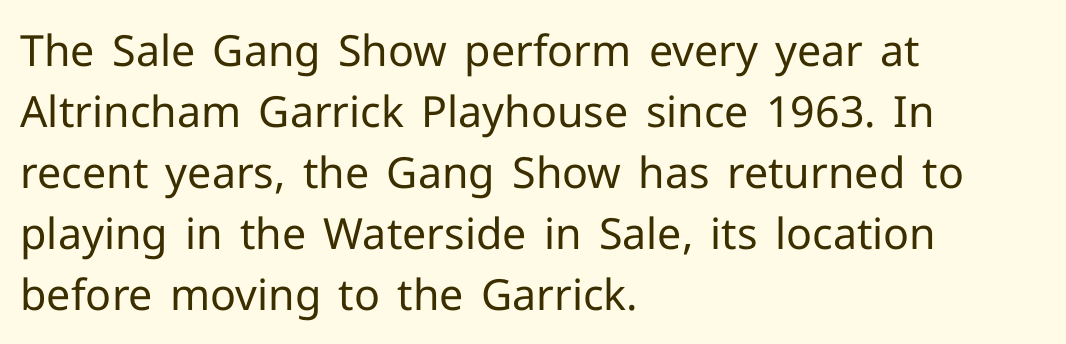
No extra tracking has been applied to these lines. All the whitespace from short lines collects on the right. Lines of text with bare space underneath. Letters have the restrained weight of plain body copy at most.
